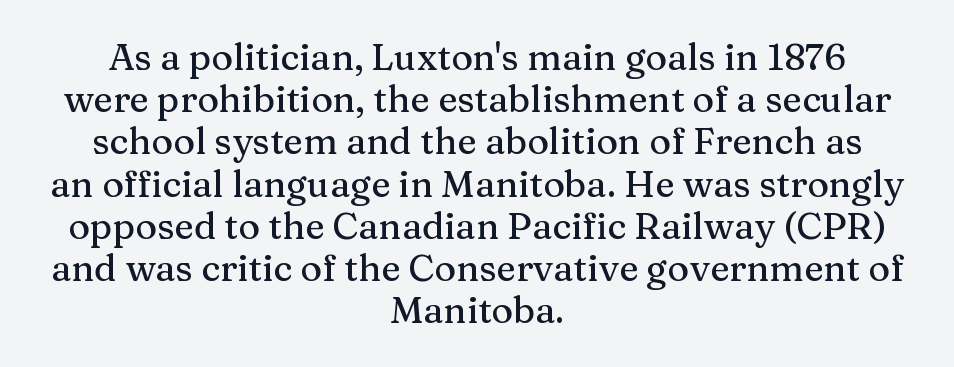
The paragraph shown floats in the horizontal middle. The rendering shows small feet on the letterforms — a serif design. Every stem runs plumb, perpendicular to the baseline. Here the designer chose a conventional face with non-uniform glyph widths. Plain, unruled lines of type. Does extra space separate the letters? No, they use regular spacing.
